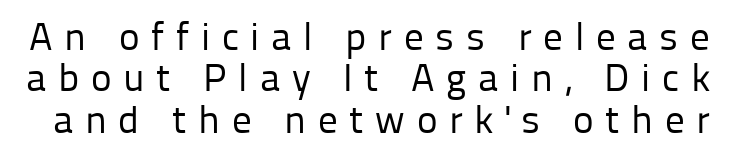
{"serif": "no", "italic": "no", "bold": "no", "weight": "regular", "width": "normal", "stroke_contrast": "low", "x_height": "medium", "monospaced": "no", "underline": "no", "line_spacing": "tight", "line_spacing_ratio": 1.06, "letter_spacing": "wide", "letter_spacing_em": 0.3, "glyph_px": 39}
